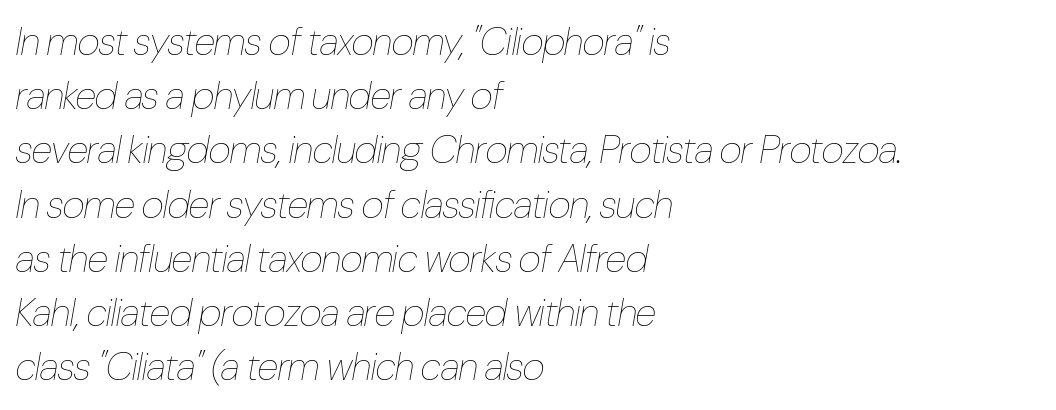
Character widths vary here, with narrow letters taking less room than wide ones. The specimen reads as italic at a glance. A bare baseline throughout the passage. The paragraph has a hard left edge and a soft right edge. The block of text has a typical density, with ordinary space between rows.
